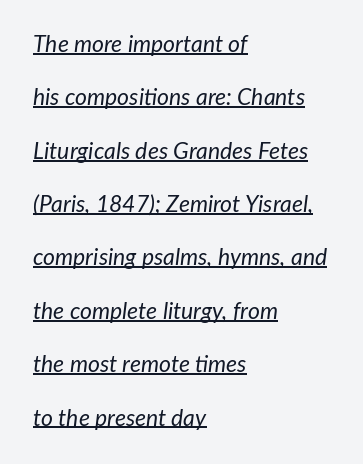
Q: Is the text bold? A: No.
Q: Is the text italic (slanted)? A: Yes, it leans right by about 7 degrees.
Q: Is the text underlined? A: Yes.
Q: How is the paragraph aligned? A: Left-aligned.
Q: Is the spacing between letters normal or unusually wide? A: Normal.
Q: Is the spacing between lines tight, normal or loose? A: Loose.
